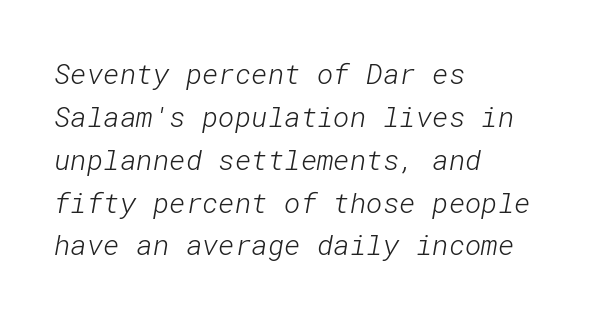
The image shows 28 px light sans-serif type; set left-aligned, normal line spacing (1.53x), normal letter spacing, not underlined; low stroke contrast and a medium x-height.
